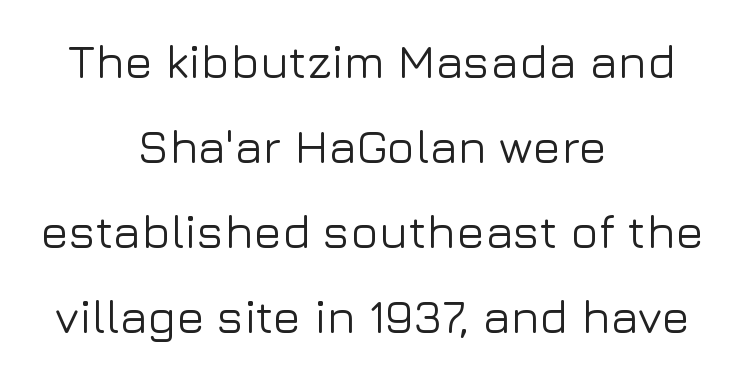
Q: Is the text italic (slanted)? A: No, it is upright.
Q: Is the typeface a serif or a sans-serif typeface? A: Sans-serif.
Q: Is the text underlined? A: No.
Q: How is the paragraph aligned? A: Centered.
Q: Is the spacing between letters normal or unusually wide? A: Normal.
Q: Width (condensed, normal, or wide)? A: Normal.
Q: Stroke contrast? A: Low.
Q: x-height? A: Medium.
Q: Monospaced? A: No.
